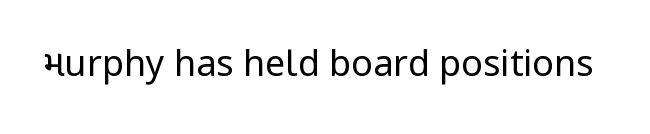
No chunkiness to these letters — they're not bold. Descender tails drop into unmarked territory. There is no visible air inserted between adjacent glyphs. The typography opts for an upright posture over an oblique one. Letterform terminals end flat and unadorned throughout the passage.
